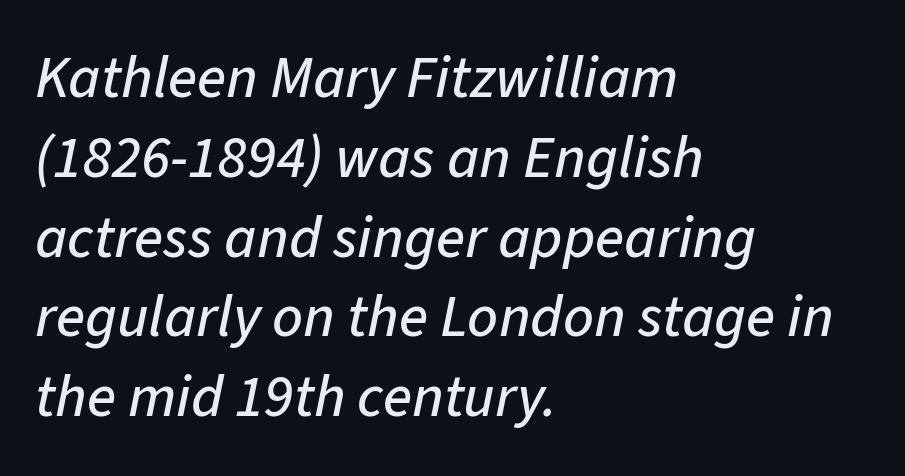
Q: Is the text italic (slanted)? A: Yes, it leans right by about 11 degrees.
Q: Is the text underlined? A: No.
Q: How is the paragraph aligned? A: Left-aligned.
Q: Is the spacing between letters normal or unusually wide? A: Normal.
Q: Is the spacing between lines tight, normal or loose? A: Normal.
Q: Width (condensed, normal, or wide)? A: Normal.
Q: Stroke contrast? A: Low.
Q: x-height? A: Medium.
Q: Monospaced? A: No.
